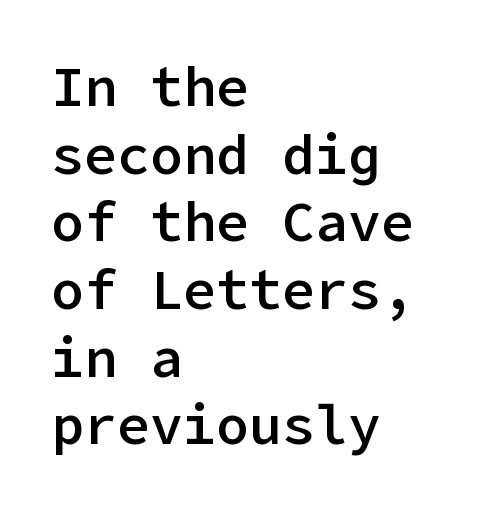
{"serif": "no", "italic": "no", "bold": "semi", "weight": "semibold", "width": "normal", "stroke_contrast": "low", "x_height": "medium", "underline": "no", "align": "left", "line_spacing_ratio": 1.23, "letter_spacing": "normal", "letter_spacing_em": 0.0, "glyph_px": 55}
